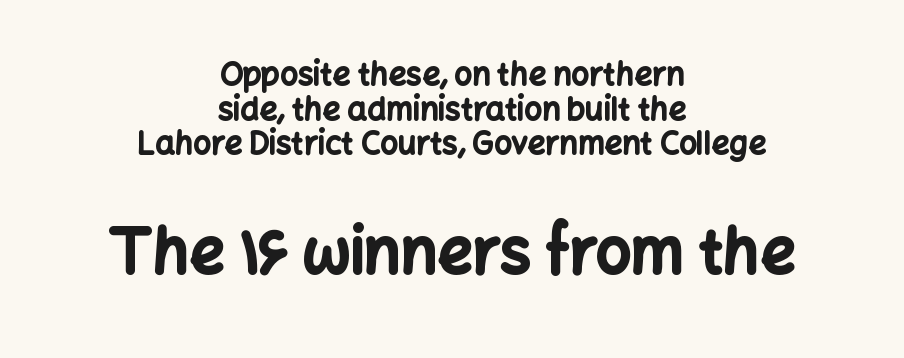
Q: Is the text bold? A: Yes.
Q: Is the text italic (slanted)? A: No, it is upright.
Q: Is the typeface a serif or a sans-serif typeface? A: Sans-serif.
Q: Is the text underlined? A: No.
Q: How is the paragraph aligned? A: Centered.
Q: Is the spacing between letters normal or unusually wide? A: Normal.
Q: Is the spacing between lines tight, normal or loose? A: Tight.
Q: Which block of text is set in a larger size, the first (top) or the second (bottom)? A: The second (bottom) one.
Q: Width (condensed, normal, or wide)? A: Normal.
Q: Stroke contrast? A: Low.
Q: x-height? A: Medium.
Q: Monospaced? A: No.
